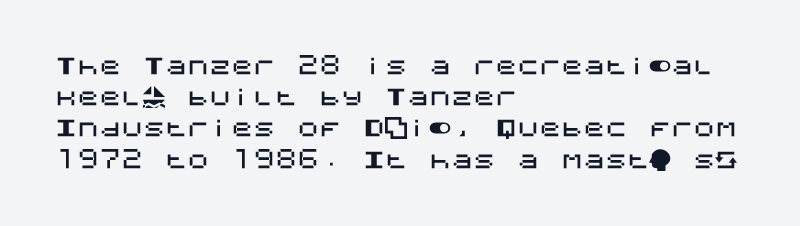
The image shows 22 px text type, upright; set left-aligned, normal line spacing (1.42x), normal letter spacing, not underlined.
